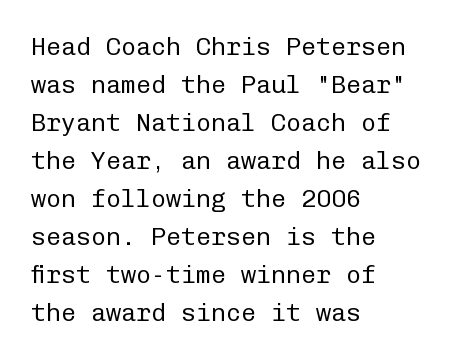
The font's upright variant was chosen for this text. The specimen omits any rule beneath the text block's lines. All the whitespace from short lines collects on the right. Tracking here is standard; glyphs follow each other at the usual distance.
